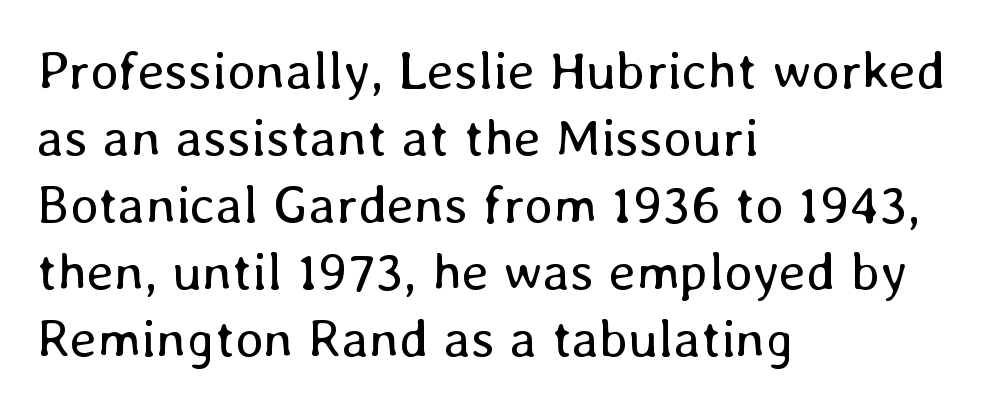
{"italic": "no", "bold": "no", "weight": "regular", "width": "normal", "stroke_contrast": "low", "x_height": "medium", "monospaced": "no", "underline": "no", "align": "left", "line_spacing_ratio": 1.24, "letter_spacing": "normal", "letter_spacing_em": 0.0, "glyph_px": 54}
